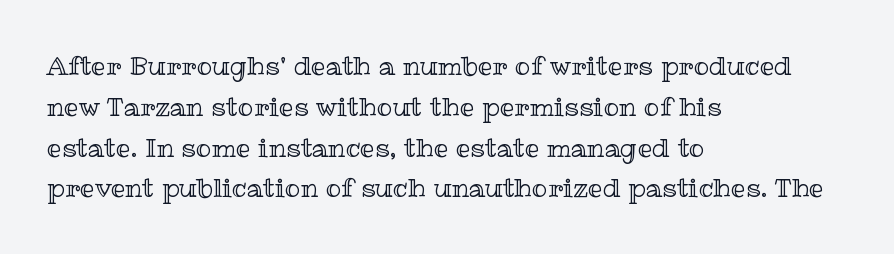
The space between consecutive lines is moderate. This sample uses plain, unmodified letter spacing. Layout note: lines flush left. No italicization has been applied; the sample stays upright. The passage shown is not underscored anywhere.
